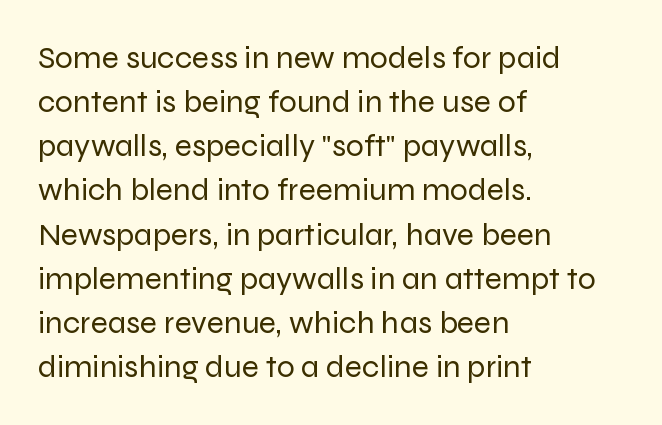
Q: Is the text bold? A: No.
Q: Is the text italic (slanted)? A: No, it is upright.
Q: Is the typeface a serif or a sans-serif typeface? A: Sans-serif.
Q: Is the text underlined? A: No.
Q: How is the paragraph aligned? A: Left-aligned.
Q: Is the spacing between letters normal or unusually wide? A: Normal.
Q: Is the spacing between lines tight, normal or loose? A: Normal.
Q: Width (condensed, normal, or wide)? A: Normal.
Q: Stroke contrast? A: Low.
Q: x-height? A: Medium.
Q: Monospaced? A: No.
